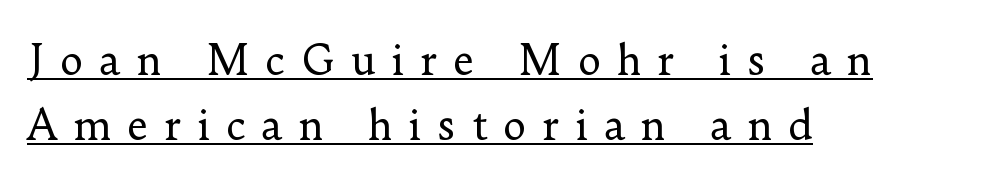
The image shows 40 px regular-weight serif type, upright; set left-aligned, normal line spacing (1.62x), unusually wide letter spacing (+0.39 em), underlined; low stroke contrast and a small x-height.
